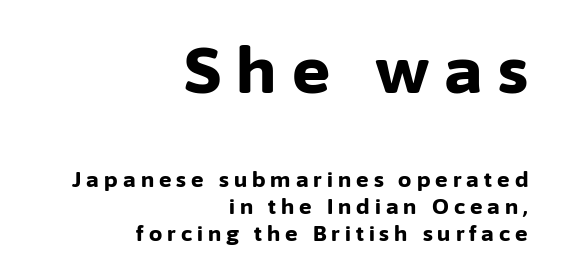
The image shows 64 px bold sans-serif type, upright; set right-aligned, normal line spacing (1.29x), unusually wide letter spacing (+0.24 em), not underlined; the first (top) block is 3.05x larger; low stroke contrast and a medium x-height.
